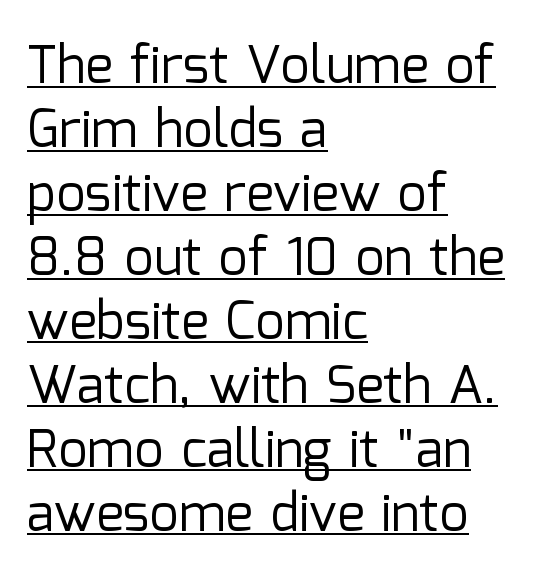
Teacher's note: observe the even left margin — that is flush-left alignment. You could not count columns in this text — the font is proportionally spaced. This is sans-serif lettering, the kind often seen on screens and signage. The passage shown is not bold in any degree.
